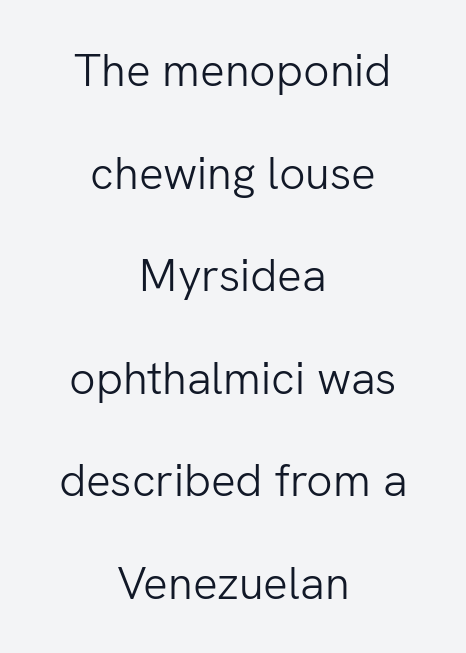
Is the letter spacing exaggerated? No — it looks like the ordinary default. Rule under the text: the space is simply empty. A quiet, ordinary-to-light weight characterises the typeface. A typesetter would call this leading open, well beyond the default. Rendered with straight, roman letterforms. Is this a fixed-width face? No — the glyphs have proportional, varying widths.
